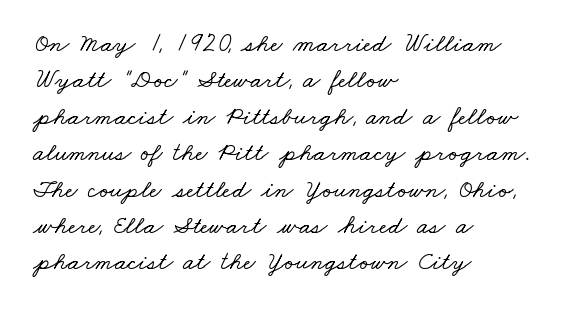
{"underline": "no", "align": "left", "line_spacing": "normal", "line_spacing_ratio": 1.4, "letter_spacing": "normal", "letter_spacing_em": 0.0, "glyph_px": 26}
